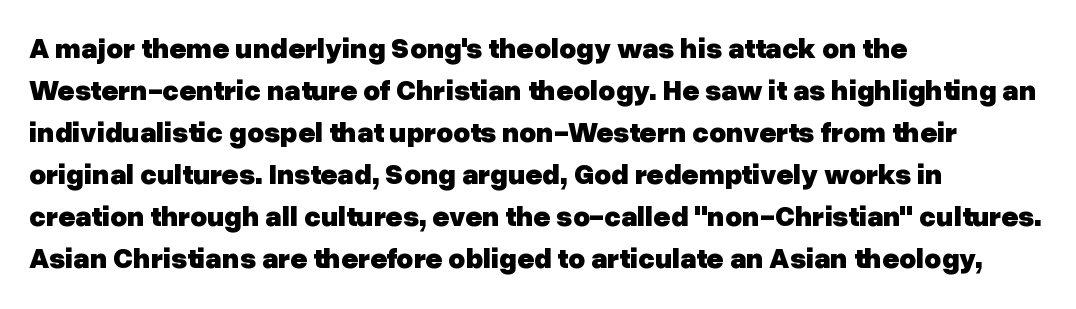
Q: Is the text bold? A: Yes.
Q: Is the text italic (slanted)? A: No, it is upright.
Q: Is the typeface a serif or a sans-serif typeface? A: Sans-serif.
Q: Is the text underlined? A: No.
Q: How is the paragraph aligned? A: Left-aligned.
Q: Is the spacing between letters normal or unusually wide? A: Normal.
Q: Is the spacing between lines tight, normal or loose? A: Normal.
Q: Width (condensed, normal, or wide)? A: Normal.
Q: Stroke contrast? A: Low.
Q: x-height? A: Medium.
Q: Monospaced? A: No.
